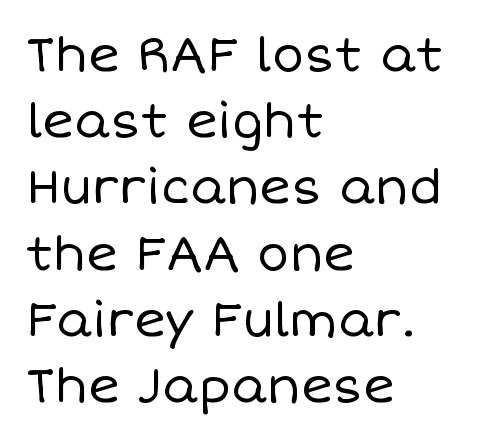
The image shows 48 px regular-weight type, upright; set left-aligned, normal line spacing (1.38x), normal letter spacing, not underlined; low stroke contrast and a large x-height.
